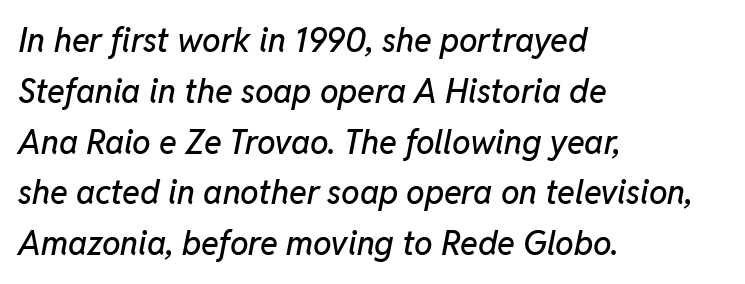
Q: Is the text italic (slanted)? A: Yes, it leans right by about 11 degrees.
Q: Is the text underlined? A: No.
Q: How is the paragraph aligned? A: Left-aligned.
Q: Is the spacing between letters normal or unusually wide? A: Normal.
Q: Is the spacing between lines tight, normal or loose? A: Normal.
Q: Width (condensed, normal, or wide)? A: Normal.
Q: Stroke contrast? A: Low.
Q: x-height? A: Medium.
Q: Monospaced? A: No.
